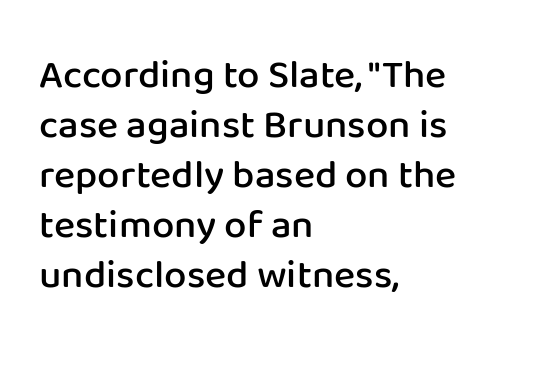
Q: Is the text bold? A: Semi-bold.
Q: Is the text italic (slanted)? A: No, it is upright.
Q: Is the typeface a serif or a sans-serif typeface? A: Sans-serif.
Q: Is the text underlined? A: No.
Q: How is the paragraph aligned? A: Left-aligned.
Q: Is the spacing between letters normal or unusually wide? A: Normal.
Q: Is the spacing between lines tight, normal or loose? A: Normal.
Q: Width (condensed, normal, or wide)? A: Normal.
Q: Stroke contrast? A: Low.
Q: x-height? A: Medium.
Q: Monospaced? A: No.
